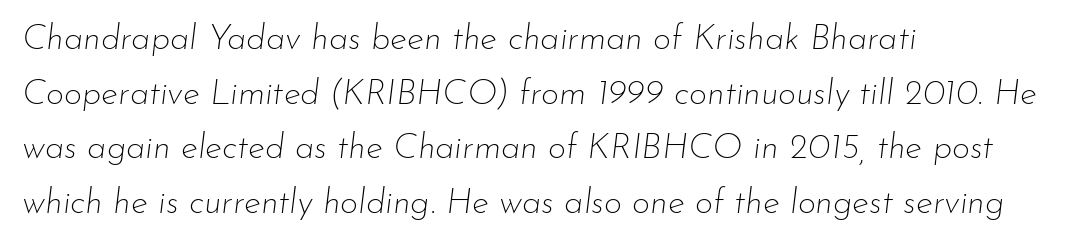
The image shows 35 px thin type, italic (leaning right); set left-aligned, normal line spacing (1.56x), normal letter spacing, not underlined; low stroke contrast and a small x-height.
